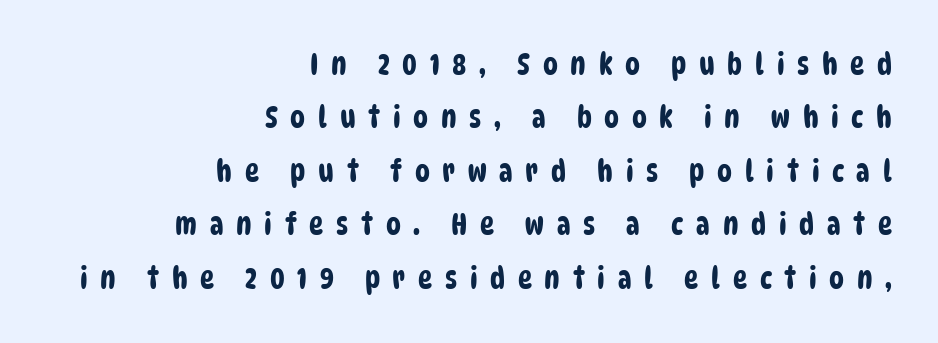
The image shows 30 px condensed sans-serif type; set right-aligned, line spacing 1.78x, unusually wide letter spacing (+0.42 em), not underlined; low stroke contrast and a large x-height.
